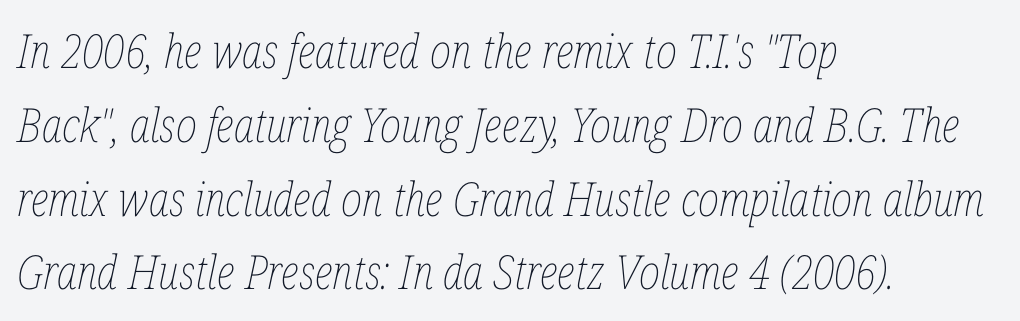
Q: Is the text bold? A: No.
Q: Is the text italic (slanted)? A: Yes, it leans right by about 12 degrees.
Q: Is the text underlined? A: No.
Q: How is the paragraph aligned? A: Left-aligned.
Q: Is the spacing between letters normal or unusually wide? A: Normal.
Q: Is the spacing between lines tight, normal or loose? A: Normal.
Q: Width (condensed, normal, or wide)? A: Condensed.
Q: Stroke contrast? A: Low.
Q: x-height? A: Medium.
Q: Monospaced? A: No.
